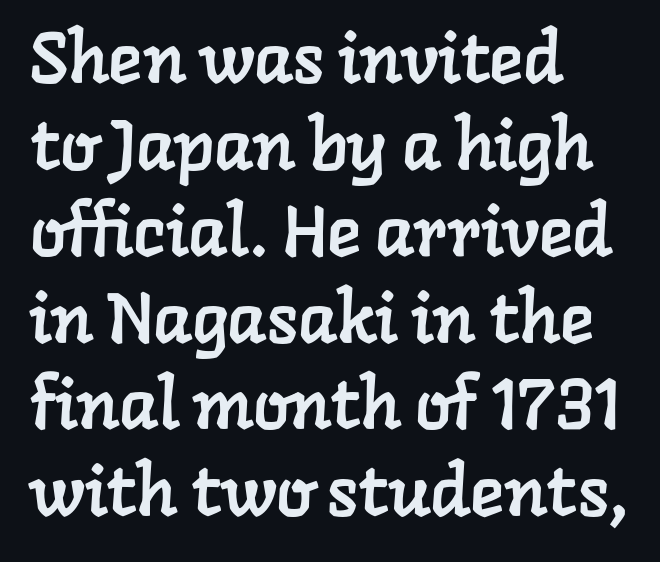
Q: Is the typeface a serif or a sans-serif typeface? A: Serif.
Q: Is the text underlined? A: No.
Q: How is the paragraph aligned? A: Left-aligned.
Q: Is the spacing between letters normal or unusually wide? A: Normal.
Q: Width (condensed, normal, or wide)? A: Normal.
Q: Stroke contrast? A: Low.
Q: x-height? A: Medium.
Q: Monospaced? A: No.
